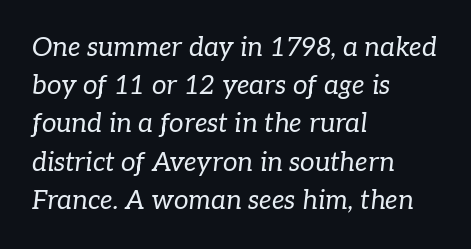
Notice how the passage keeps a crisp vertical edge on the left only. Line spacing here is normal. Lines of text with bare space underneath. Stems and bowls with no extra thickness — not bold.
